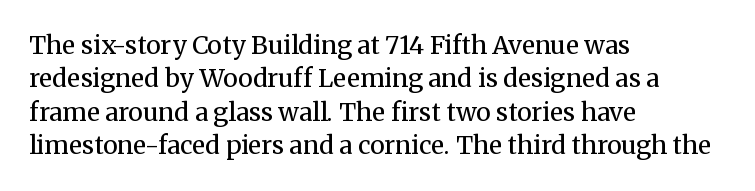
Q: Is the text bold? A: No.
Q: Is the text italic (slanted)? A: No, it is upright.
Q: Is the text underlined? A: No.
Q: How is the paragraph aligned? A: Left-aligned.
Q: Is the spacing between letters normal or unusually wide? A: Normal.
Q: Is the spacing between lines tight, normal or loose? A: Normal.
